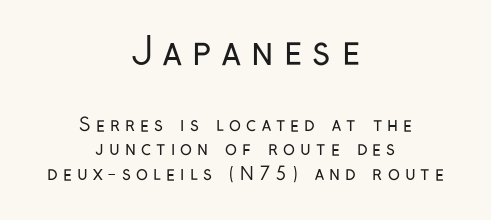
{"serif": "no", "italic": "no", "bold": "no", "weight": "regular", "width": "condensed", "stroke_contrast": "low", "x_height": "medium", "monospaced": "no", "underline": "no", "align": "center", "line_spacing": "normal", "line_spacing_ratio": 1.38, "letter_spacing": "wide", "letter_spacing_em": 0.28, "larger_block": "first", "size_ratio": 2.06, "glyph_px": 37}
